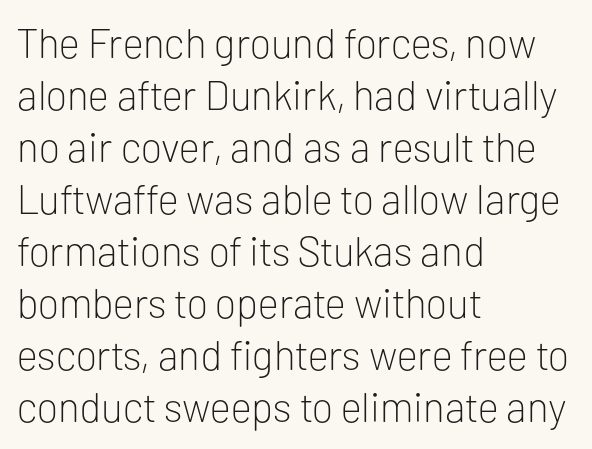
Q: Is the text bold? A: No.
Q: Is the text italic (slanted)? A: No, it is upright.
Q: Is the typeface a serif or a sans-serif typeface? A: Sans-serif.
Q: Is the text underlined? A: No.
Q: How is the paragraph aligned? A: Left-aligned.
Q: Is the spacing between letters normal or unusually wide? A: Normal.
Q: Is the spacing between lines tight, normal or loose? A: Normal.
Q: Width (condensed, normal, or wide)? A: Normal.
Q: Stroke contrast? A: Low.
Q: x-height? A: Medium.
Q: Monospaced? A: No.
